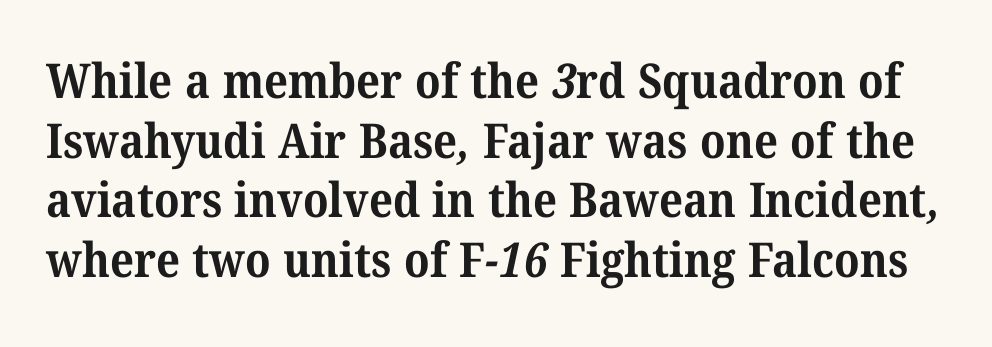
{"serif": "yes", "bold": "yes", "weight": "bold", "width": "normal", "stroke_contrast": "medium", "x_height": "medium", "monospaced": "no", "underline": "no", "line_spacing_ratio": 1.24, "letter_spacing": "normal", "letter_spacing_em": 0.0, "glyph_px": 48}
